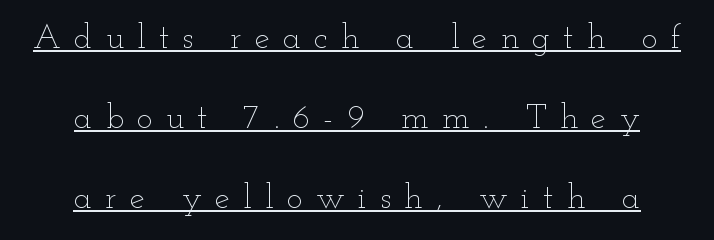
Looks like regular typesetting: each glyph gets only the width it needs. Stroke mass is kept to a normal reading level or below. The block of text is sparse from top to bottom, with ample space between rows. Is there any slant? The stems are plumb.
